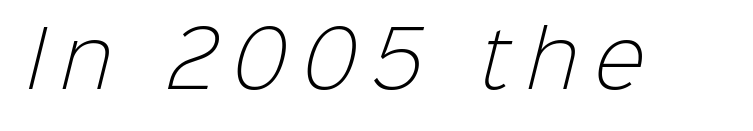
{"serif": "no", "bold": "no", "weight": "light", "width": "normal", "stroke_contrast": "low", "x_height": "medium", "monospaced": "no", "underline": "no", "letter_spacing": "wide", "letter_spacing_em": 0.22, "glyph_px": 76}
